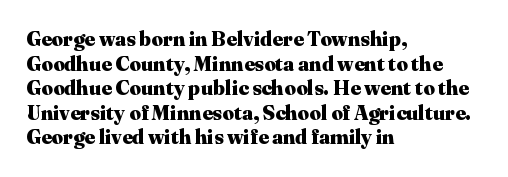
The foot of each line stays bare and open. The letters are bold, with thick, heavy strokes. The letters stand straight up with perfectly vertical stems. Compared with typical body copy, the letter spacing here is the same. These lines stack with their left ends in a neat column.
